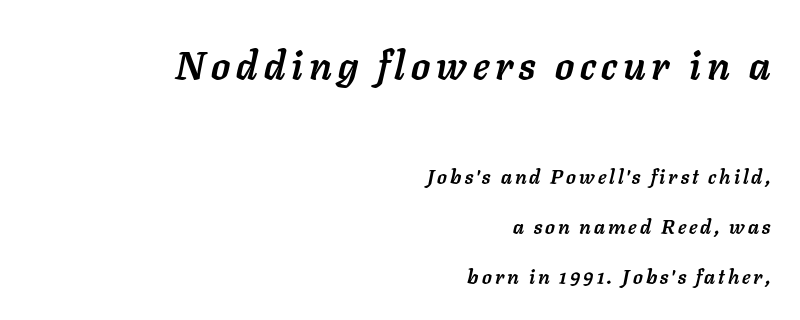
Whoever set this chose breathing room over compactness in the vertical rhythm. Horizontal alignment here is rightward, an uncommon choice for prose. The sample has been set heavy, in full bold. A typesetter would call this proportional, since set widths differ per character. Observe the lean: these are italic letterforms.
